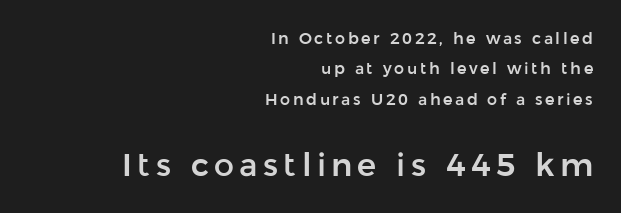
The image shows 32 px sans-serif type, upright; set right-aligned, loose line spacing (1.9x), not underlined; the second (bottom) block is 2.0x larger; low stroke contrast and a medium x-height.
